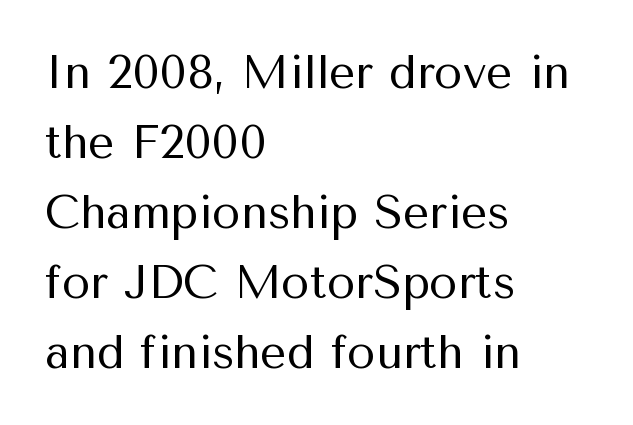
The image shows 46 px regular-weight sans-serif type, upright; set left-aligned, normal line spacing (1.52x), normal letter spacing, not underlined; medium stroke contrast and a medium x-height.
